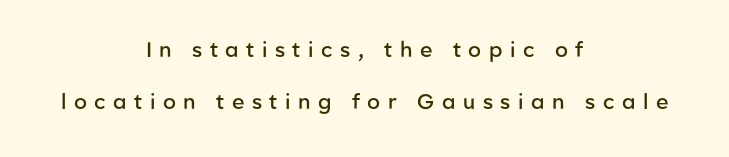
The image shows 21 px text type, upright; set centered, loose line spacing (2.48x), unusually wide letter spacing (+0.36 em), not underlined.
